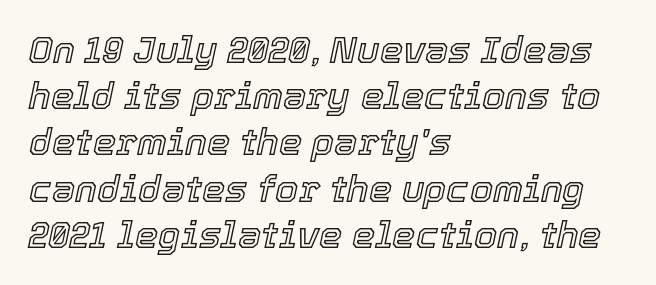
{"italic": "yes", "lean": "right", "slant_degrees": 12, "width": "normal", "x_height": "medium", "monospaced": "no", "underline": "no", "align": "left", "line_spacing": "normal", "line_spacing_ratio": 1.25, "letter_spacing": "normal", "letter_spacing_em": 0.0, "glyph_px": 37}
